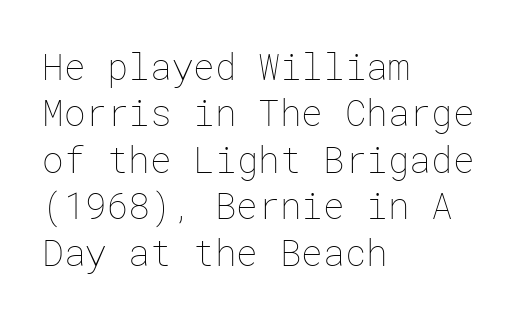
Quick note: interline space is typical. Characters follow at the spacing the type designer built in. Where is the straight margin? On the left. Underline: absent. Tall strokes in this sample are plumb rather than angled. Stem width sits at or under what a default text font uses.
